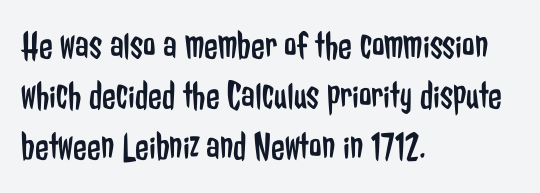
Q: Is the text bold? A: No.
Q: Is the text italic (slanted)? A: No, it is upright.
Q: Is the typeface a serif or a sans-serif typeface? A: Sans-serif.
Q: Is the text underlined? A: No.
Q: How is the paragraph aligned? A: Left-aligned.
Q: Is the spacing between letters normal or unusually wide? A: Normal.
Q: Is the spacing between lines tight, normal or loose? A: Normal.
Q: Width (condensed, normal, or wide)? A: Condensed.
Q: Stroke contrast? A: Low.
Q: x-height? A: Medium.
Q: Monospaced? A: No.
